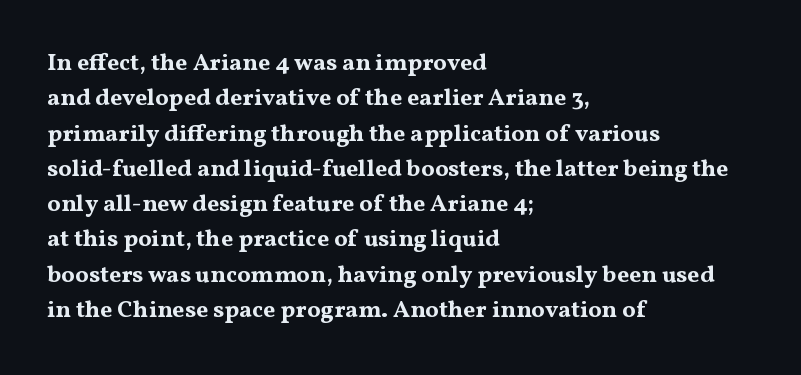
The baseline area is clear. Rendered with straight, roman letterforms. The face used here has the dense, thick strokes of a bold. One-word summary of the alignment: left.
